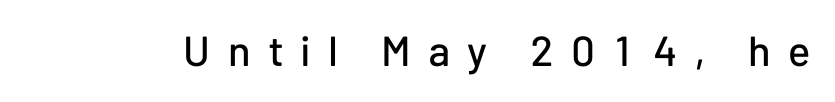
The image shows 42 px sans-serif type, upright; set unusually wide letter spacing (+0.41 em), not underlined; low stroke contrast and a medium x-height.
